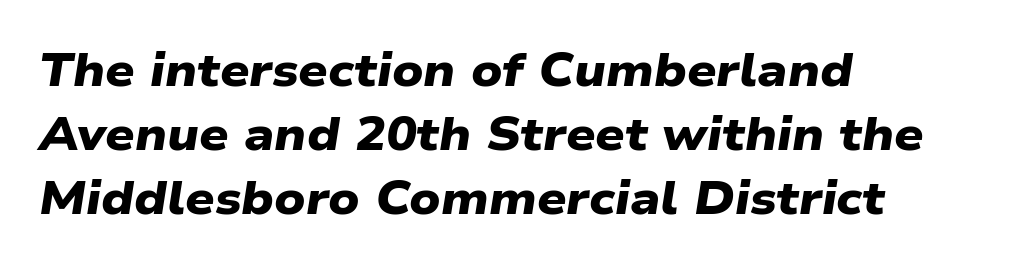
{"serif": "no", "bold": "yes", "weight": "heavy", "width": "wide", "stroke_contrast": "low", "x_height": "medium", "monospaced": "no", "underline": "no", "align": "left", "line_spacing": "normal", "line_spacing_ratio": 1.39, "letter_spacing": "normal", "letter_spacing_em": 0.0, "glyph_px": 46}
